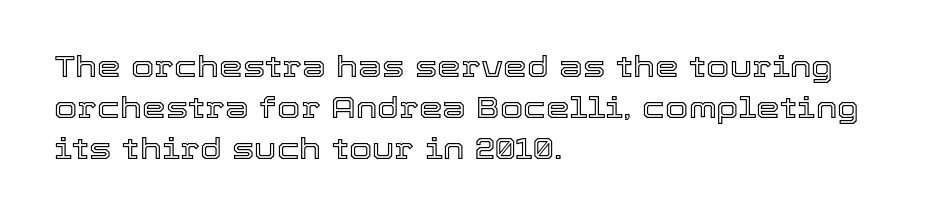
The image shows 30 px text type, upright; set left-aligned, normal line spacing (1.37x), normal letter spacing, not underlined; a medium x-height.
